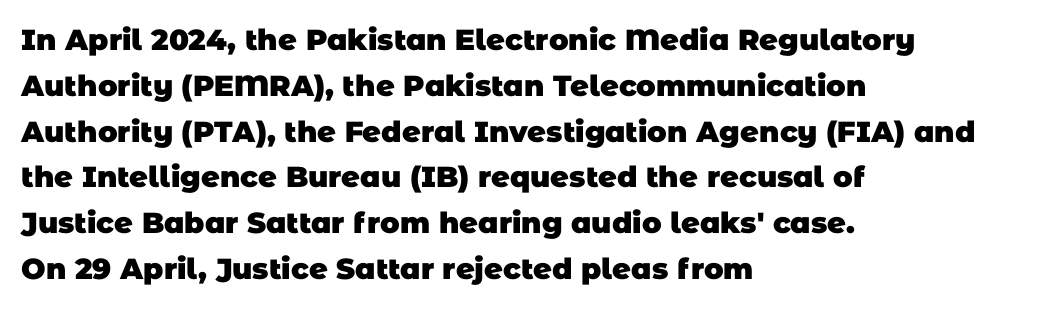
Tracking value appears to be zero — textbook default spacing. Does the copy run flush right? No — it runs flush left. Caption: bold face, heavy strokes. Vertically, the passage feels balanced, rows spaced as you'd expect. This sample has the flowing, uneven cadence of proportional lettering. The font family rendered here belongs to the sans-serif group.
